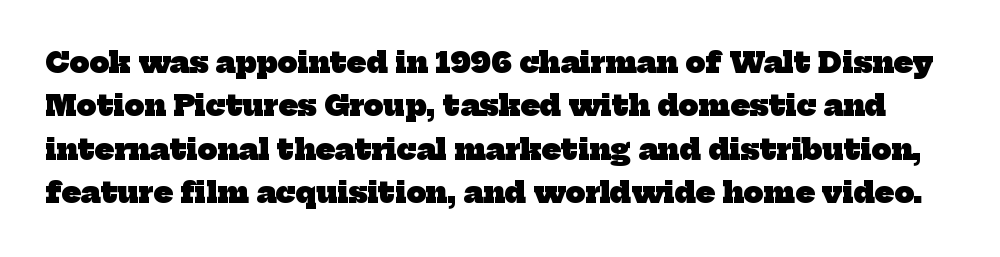
{"serif": "yes", "bold": "yes", "weight": "heavy", "width": "normal", "stroke_contrast": "low", "x_height": "medium", "monospaced": "no", "underline": "no", "line_spacing": "normal", "line_spacing_ratio": 1.55, "letter_spacing": "normal", "letter_spacing_em": 0.0, "glyph_px": 28}
